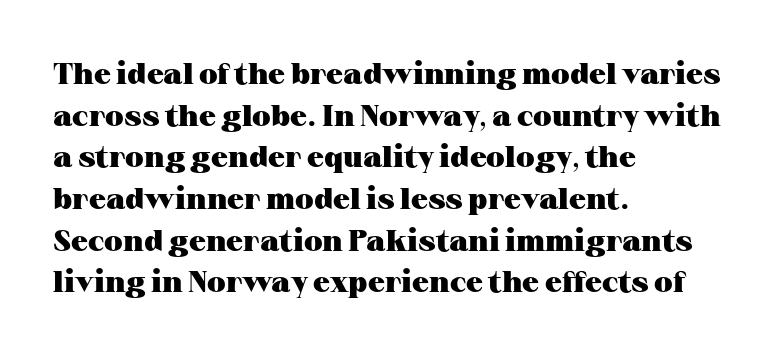
Q: Is the text bold? A: Yes.
Q: Is the text italic (slanted)? A: No, it is upright.
Q: Is the typeface a serif or a sans-serif typeface? A: Serif.
Q: Is the text underlined? A: No.
Q: How is the paragraph aligned? A: Left-aligned.
Q: Is the spacing between letters normal or unusually wide? A: Normal.
Q: Is the spacing between lines tight, normal or loose? A: Normal.
Q: Width (condensed, normal, or wide)? A: Wide.
Q: Stroke contrast? A: Medium.
Q: x-height? A: Medium.
Q: Monospaced? A: No.
